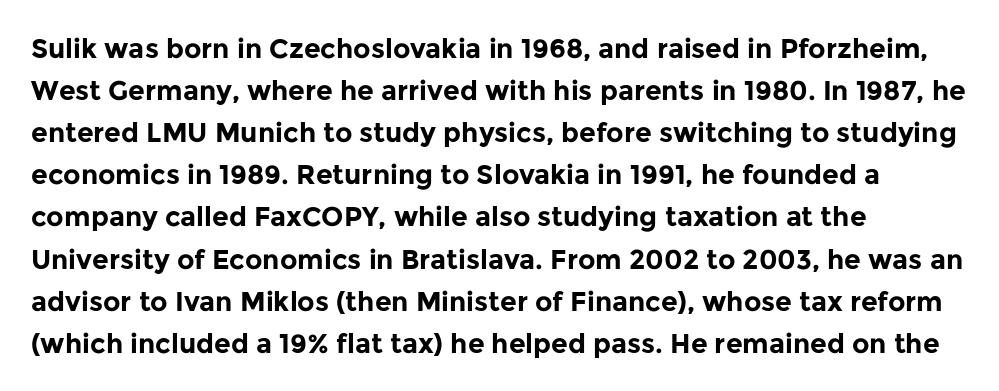
The image shows 27 px bold type, upright; set left-aligned, normal line spacing (1.56x), normal letter spacing, not underlined.
